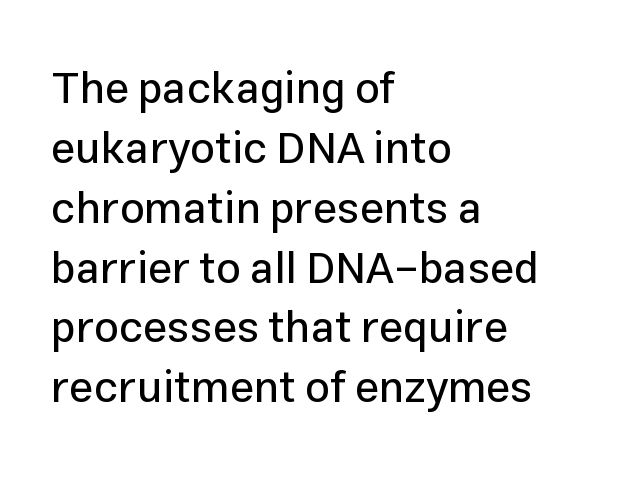
Q: Is the text italic (slanted)? A: No, it is upright.
Q: Is the typeface a serif or a sans-serif typeface? A: Sans-serif.
Q: Is the text underlined? A: No.
Q: How is the paragraph aligned? A: Left-aligned.
Q: Is the spacing between letters normal or unusually wide? A: Normal.
Q: Is the spacing between lines tight, normal or loose? A: Normal.
Q: Width (condensed, normal, or wide)? A: Normal.
Q: Stroke contrast? A: Low.
Q: x-height? A: Medium.
Q: Monospaced? A: No.
